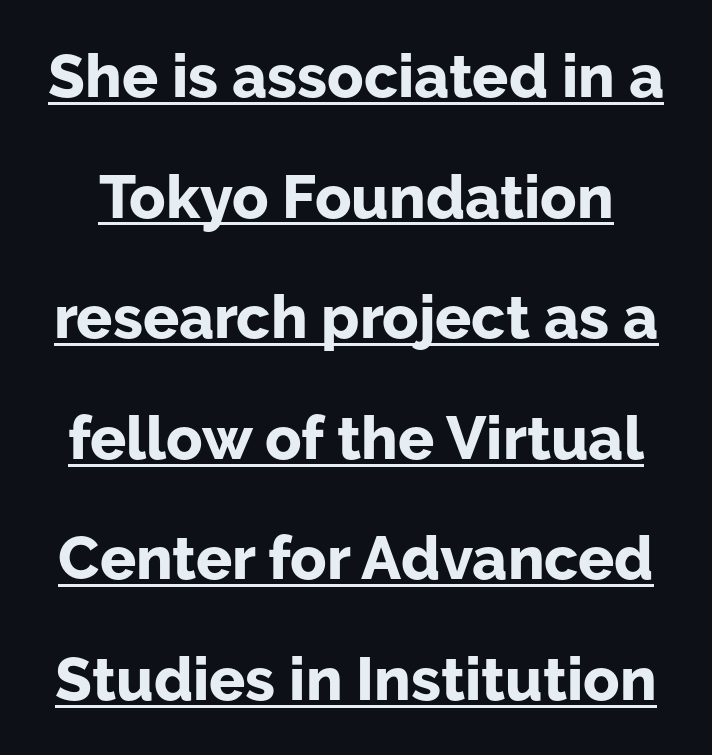
Q: Is the text bold? A: Yes.
Q: Is the text italic (slanted)? A: No, it is upright.
Q: Is the typeface a serif or a sans-serif typeface? A: Sans-serif.
Q: Is the text underlined? A: Yes.
Q: Is the spacing between letters normal or unusually wide? A: Normal.
Q: Is the spacing between lines tight, normal or loose? A: Loose.
Q: Width (condensed, normal, or wide)? A: Normal.
Q: Stroke contrast? A: Low.
Q: x-height? A: Medium.
Q: Monospaced? A: No.
